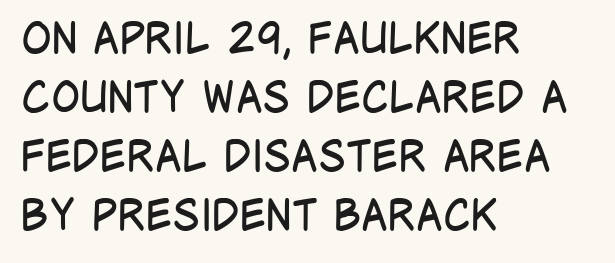
The image shows 43 px regular-weight, condensed sans-serif type, upright; set left-aligned, normal line spacing (1.37x), normal letter spacing, not underlined; low stroke contrast and a large x-height.
